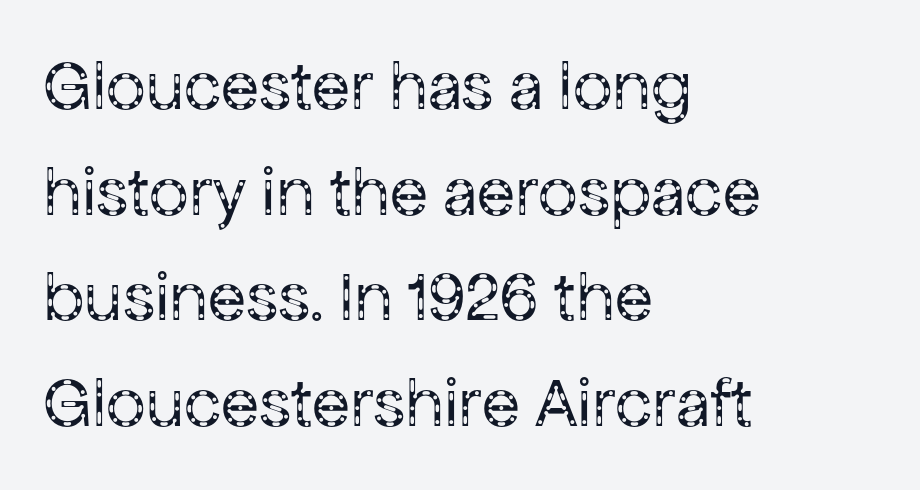
The image shows 70 px regular-weight sans-serif type, upright; set left-aligned, normal line spacing (1.51x), normal letter spacing, not underlined; low stroke contrast and a medium x-height.
